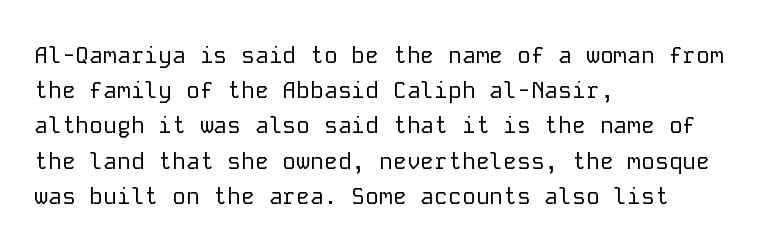
{"italic": "no", "bold": "no", "underline": "no", "align": "left", "line_spacing": "normal", "line_spacing_ratio": 1.53, "letter_spacing": "normal", "letter_spacing_em": 0.0, "glyph_px": 23}
